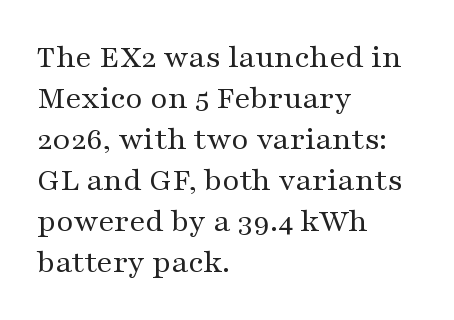
A clean baseline with only descenders dipping below it. Letter spacing: default. Compared with a centered layout, this one pins lines to the left instead. Counters stay open thanks to moderate or lighter strokes.
